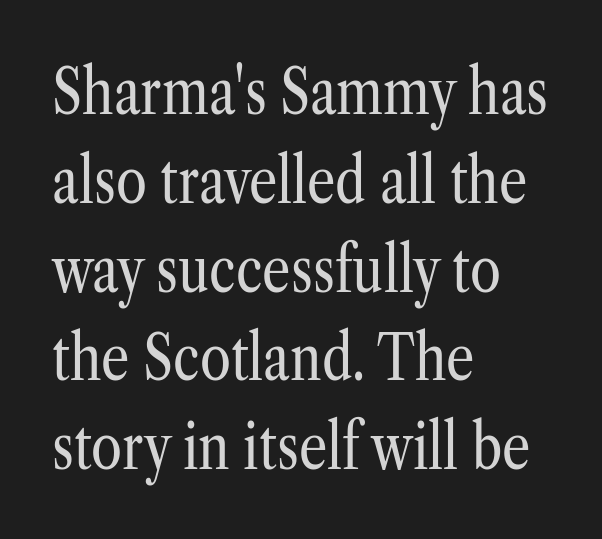
A clean baseline with only descenders dipping below it. Line starts are locked; line ends wander. Nobody touched the tracking dial on this one. Note the varied advance widths — an 'i' is clearly narrower than an 'm'.
